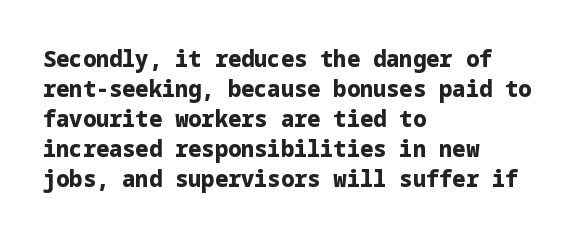
{"italic": "no", "bold": "yes", "underline": "no", "align": "left", "line_spacing": "normal", "line_spacing_ratio": 1.36, "letter_spacing": "normal", "letter_spacing_em": 0.0, "glyph_px": 22}
